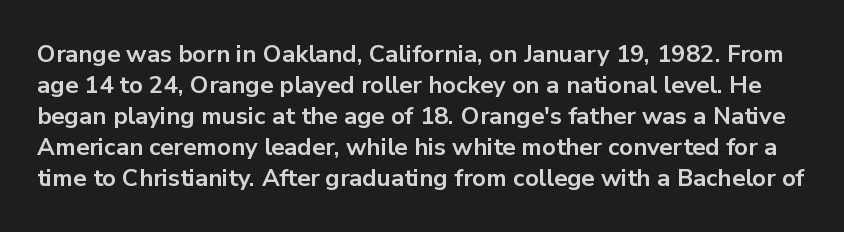
Q: Is the text bold? A: Yes.
Q: Is the text italic (slanted)? A: No, it is upright.
Q: Is the text underlined? A: No.
Q: Is the spacing between letters normal or unusually wide? A: Normal.
Q: Is the spacing between lines tight, normal or loose? A: Normal.
